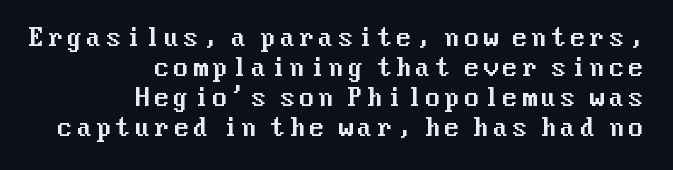
Q: Is the text italic (slanted)? A: No, it is upright.
Q: Is the text underlined? A: No.
Q: How is the paragraph aligned? A: Right-aligned.
Q: Is the spacing between lines tight, normal or loose? A: Normal.
